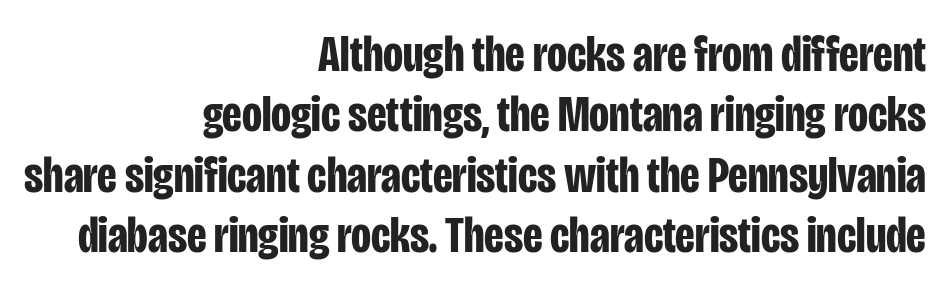
The image shows 52 px bold, condensed sans-serif type, upright; set right-aligned, line spacing 1.16x, normal letter spacing, not underlined; low stroke contrast and a large x-height.
